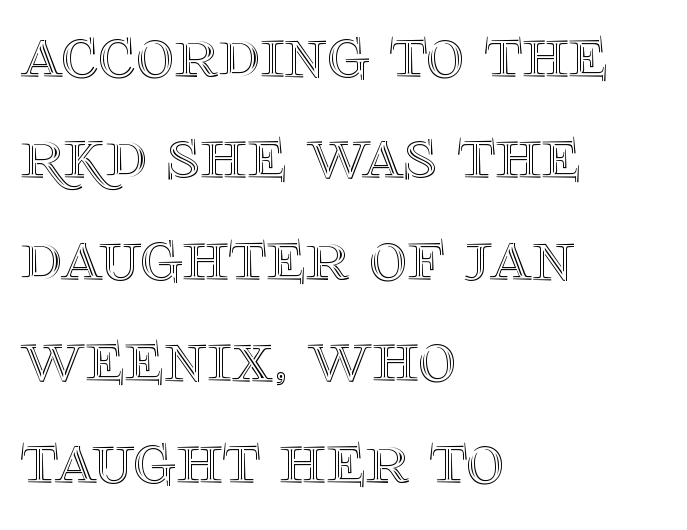
The image shows 74 px text type, upright; set left-aligned, normal line spacing (1.37x), normal letter spacing, not underlined; a large x-height.
